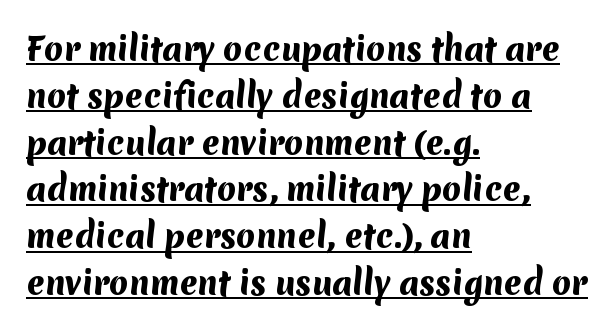
Q: Is the text bold? A: Yes.
Q: Is the typeface a serif or a sans-serif typeface? A: Sans-serif.
Q: Is the text underlined? A: Yes.
Q: How is the paragraph aligned? A: Left-aligned.
Q: Is the spacing between letters normal or unusually wide? A: Normal.
Q: Is the spacing between lines tight, normal or loose? A: Normal.
Q: Width (condensed, normal, or wide)? A: Normal.
Q: Stroke contrast? A: Medium.
Q: x-height? A: Medium.
Q: Monospaced? A: No.
